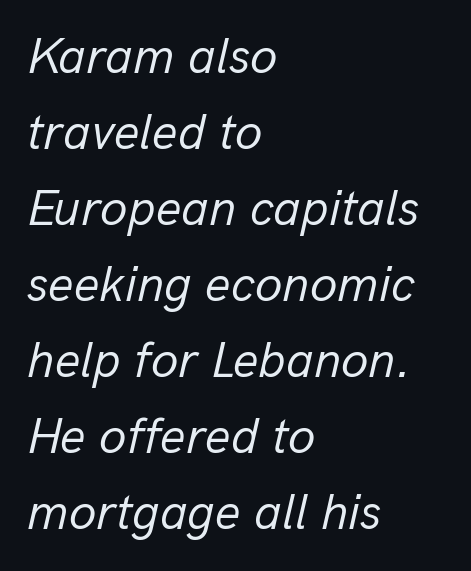
The passage shown is not underscored anywhere. A typesetter would call this proportional, since set widths differ per character. Here the glyphs are tracked normally, forming tight word shapes. These lines were composed using italics. What's the leading like? Ordinary, nothing unusual.
